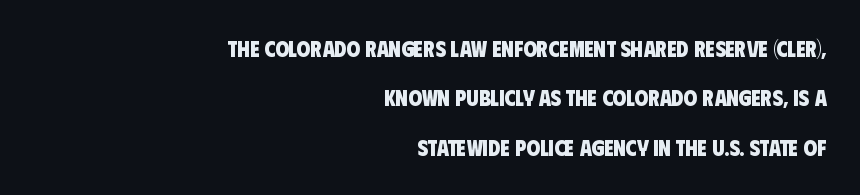
Weight: bold. Honestly, the letter spacing is just normal — you wouldn't notice it. The passage shown is not underscored anywhere. The compositor pushed each line to the right boundary. Vertical spacing — loose.
